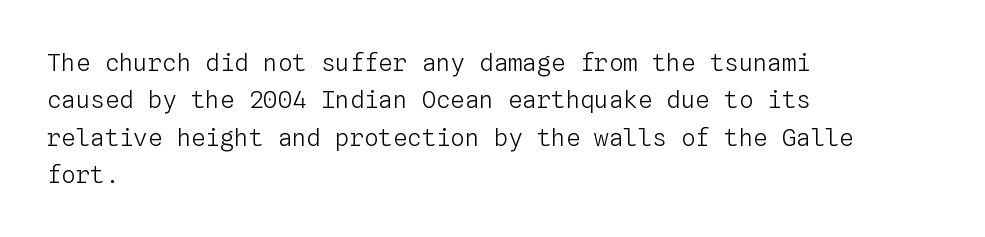
{"italic": "no", "bold": "no", "underline": "no", "align": "left", "line_spacing": "normal", "line_spacing_ratio": 1.56, "letter_spacing": "normal", "letter_spacing_em": 0.0, "glyph_px": 24}
